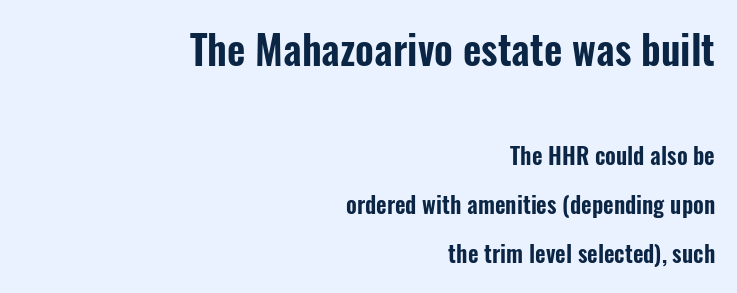
{"serif": "no", "italic": "no", "width": "condensed", "stroke_contrast": "low", "x_height": "medium", "monospaced": "no", "underline": "no", "align": "right", "line_spacing": "loose", "line_spacing_ratio": 2.13, "letter_spacing": "normal", "letter_spacing_em": 0.0, "larger_block": "first", "size_ratio": 1.74, "glyph_px": 40}
